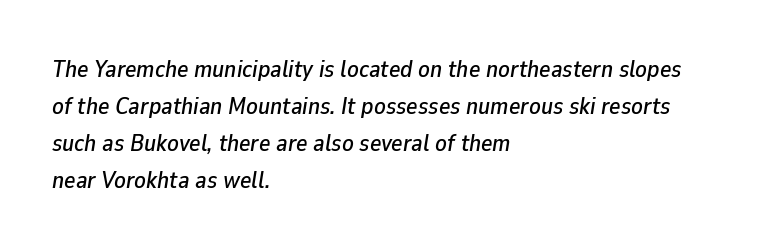
Vertical spacing — default. The strip under each line holds only bare page. The paragraph shown leans on its left margin. The letters sit at their default tracking, neither squeezed nor spread.
